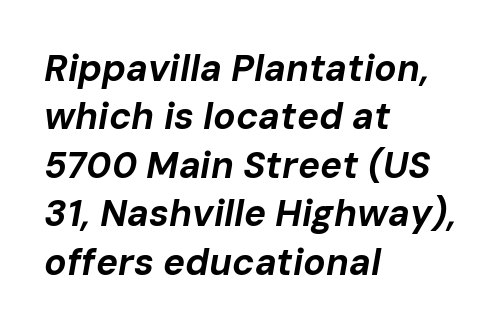
Q: Is the text bold? A: Yes.
Q: Is the text italic (slanted)? A: Yes, it leans right by about 10 degrees.
Q: Is the text underlined? A: No.
Q: How is the paragraph aligned? A: Left-aligned.
Q: Is the spacing between letters normal or unusually wide? A: Normal.
Q: Is the spacing between lines tight, normal or loose? A: Normal.
Q: Width (condensed, normal, or wide)? A: Normal.
Q: Stroke contrast? A: Low.
Q: x-height? A: Medium.
Q: Monospaced? A: No.
